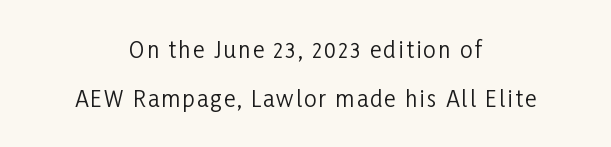
The cut favours lightness, reaching ordinary text weight at its darkest. Vertical strokes here are truly vertical. Underlining? Definitely not there. Teacher's note: observe the equal gaps on both sides — that is centered alignment.
